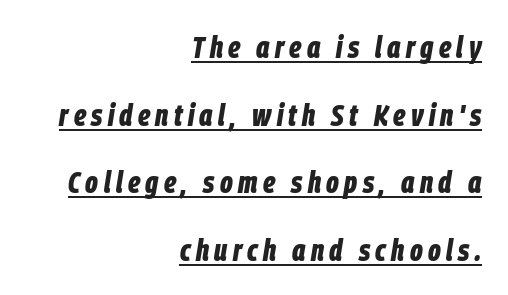
The designer dialed line spacing up above the default. Each line ends at the same right margin while the left side varies. A typesetter would mark this as italic. Character widths vary here, with narrow letters taking less room than wide ones. The rendering uses the underline text-decoration. Look at the stroke-to-counter ratio: heavy, a bold.
